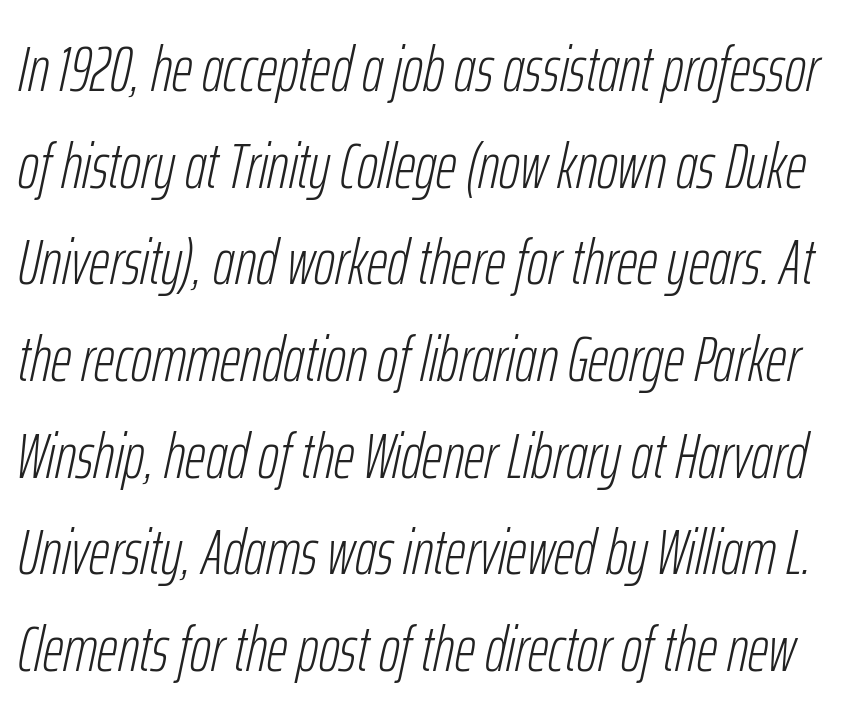
The axis of the letterforms is tilted away from vertical. Weight: not bold — regular or lighter. The zone under the glyphs is completely vacant. This rendering leaves character spacing at its baseline value.
